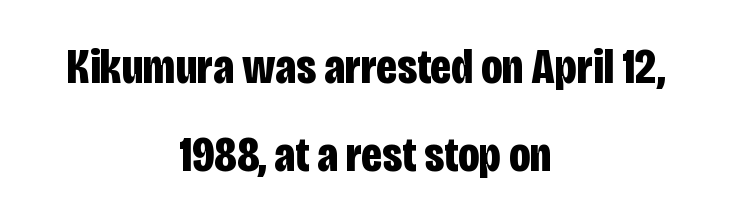
{"serif": "no", "italic": "no", "bold": "yes", "weight": "bold", "width": "condensed", "stroke_contrast": "low", "x_height": "large", "monospaced": "no", "underline": "no", "align": "center", "line_spacing_ratio": 1.77, "letter_spacing": "normal", "letter_spacing_em": 0.0, "glyph_px": 50}
